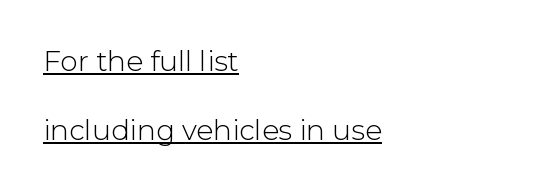
{"serif": "no", "italic": "no", "bold": "no", "weight": "light", "width": "normal", "stroke_contrast": "low", "x_height": "medium", "monospaced": "no", "underline": "yes", "align": "left", "line_spacing": "loose", "line_spacing_ratio": 2.45, "letter_spacing": "normal", "letter_spacing_em": 0.0, "glyph_px": 28}
